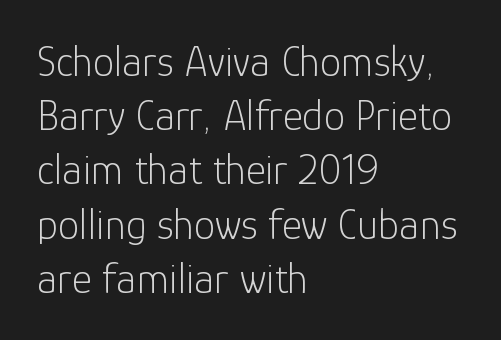
The specimen omits any rule beneath the text block's lines. The cut favours lightness, reaching ordinary text weight at its darkest. The lines sit at an ordinary, default distance from one another. It's the straight-up-and-down kind of type.
